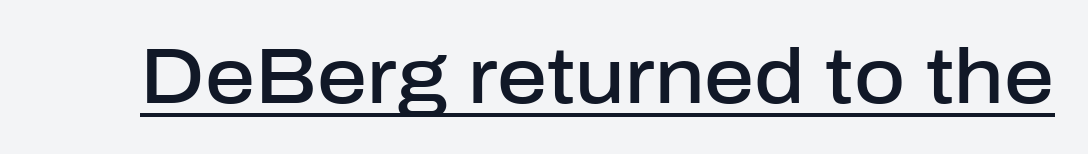
{"serif": "no", "italic": "no", "bold": "semi", "weight": "semibold", "width": "normal", "stroke_contrast": "low", "x_height": "medium", "monospaced": "no", "underline": "yes", "letter_spacing": "normal", "letter_spacing_em": 0.0, "glyph_px": 78}
